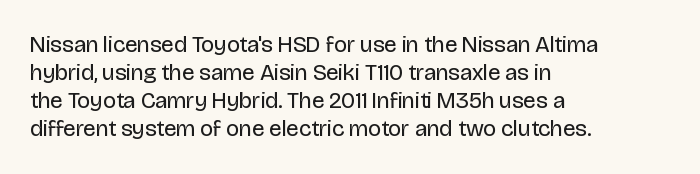
The image shows 23 px text type, upright; set left-aligned, line spacing 1.22x, normal letter spacing, not underlined.
